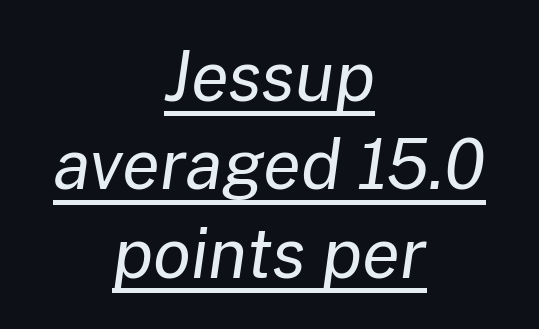
{"italic": "yes", "lean": "right", "slant_degrees": 8, "bold": "no", "weight": "regular", "width": "normal", "stroke_contrast": "low", "x_height": "medium", "monospaced": "no", "underline": "yes", "align": "center", "line_spacing": "normal", "line_spacing_ratio": 1.28, "letter_spacing": "normal", "letter_spacing_em": 0.0, "glyph_px": 69}
